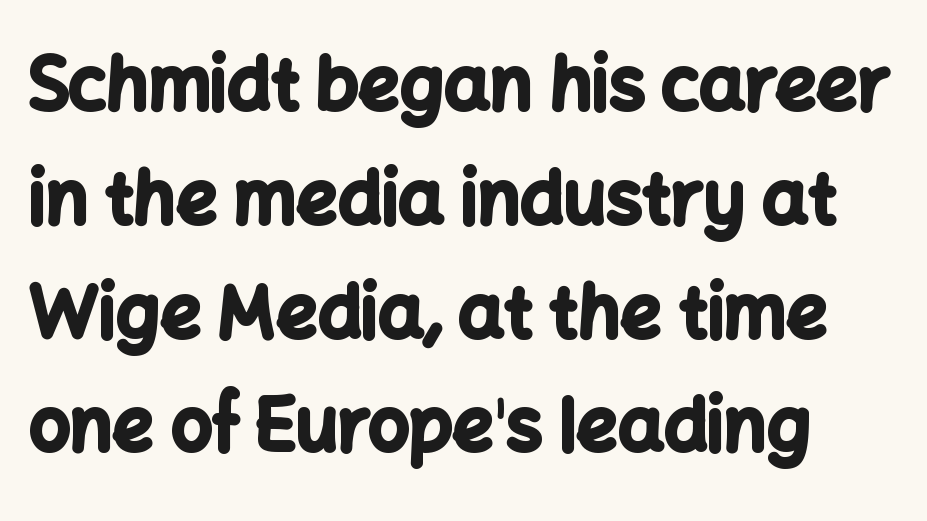
The image shows 72 px bold sans-serif type, upright; set left-aligned, normal line spacing (1.58x), normal letter spacing, not underlined; low stroke contrast and a medium x-height.
